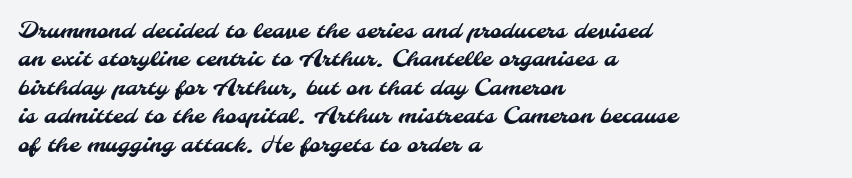
The image shows 22 px text type; set left-aligned, normal line spacing (1.29x), normal letter spacing, not underlined.
